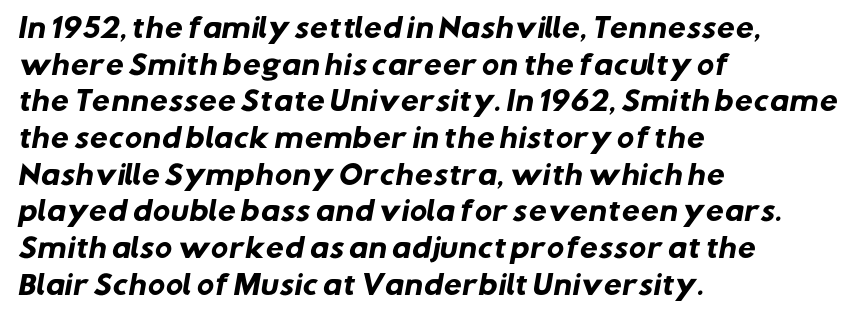
Q: Is the text bold? A: Yes.
Q: Is the text underlined? A: No.
Q: How is the paragraph aligned? A: Left-aligned.
Q: Is the spacing between letters normal or unusually wide? A: Normal.
Q: Is the spacing between lines tight, normal or loose? A: Normal.
